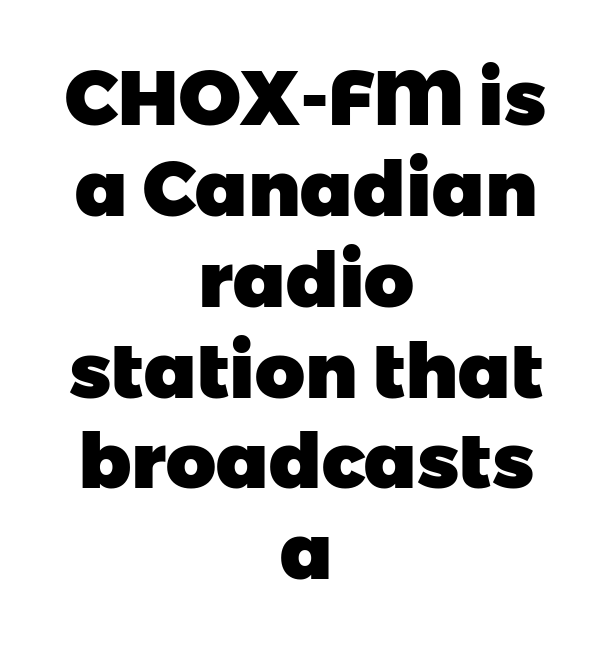
A typesetter would call this proportional, since set widths differ per character. Stroke terminals: plain, sans-serif. This sample is center-justified, so both line endings float freely. The typesetting leans heavy: a genuine bold.
